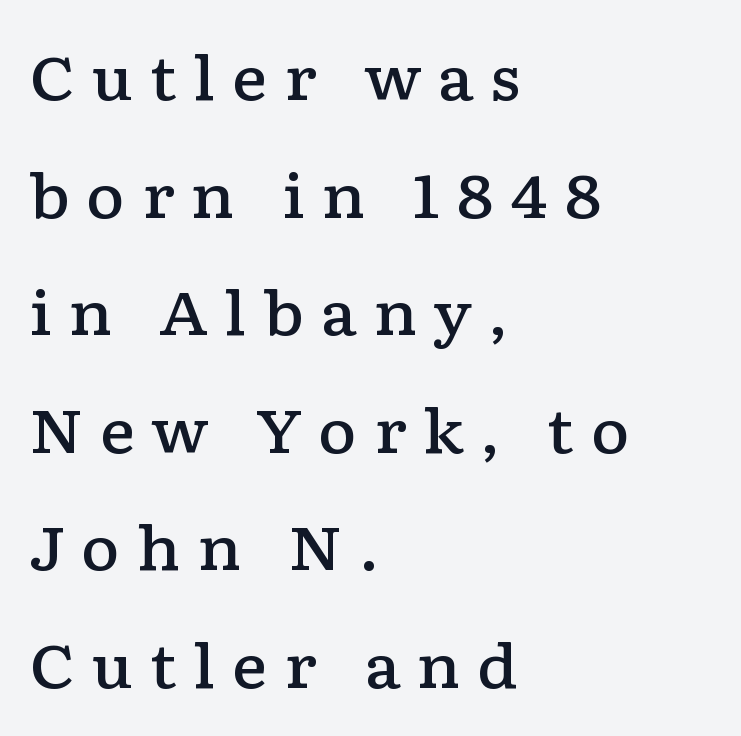
Think of a printed novel: that variable character pitch is what you see here. Descenders are the only things crossing below the line. Teacher's note: observe the even left margin — that is flush-left alignment. The strokes are fattened partway — semibold, not bold. The type is letterspaced generously, with wide tracking.
